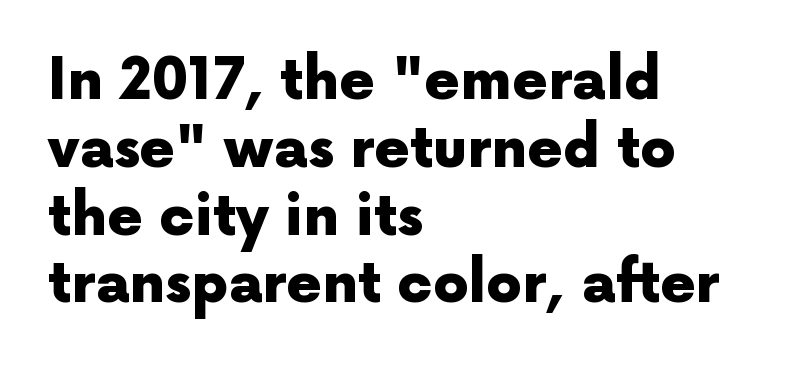
The image shows 56 px heavy sans-serif type, upright; set left-aligned, line spacing 1.21x, normal letter spacing, not underlined; a medium x-height.
